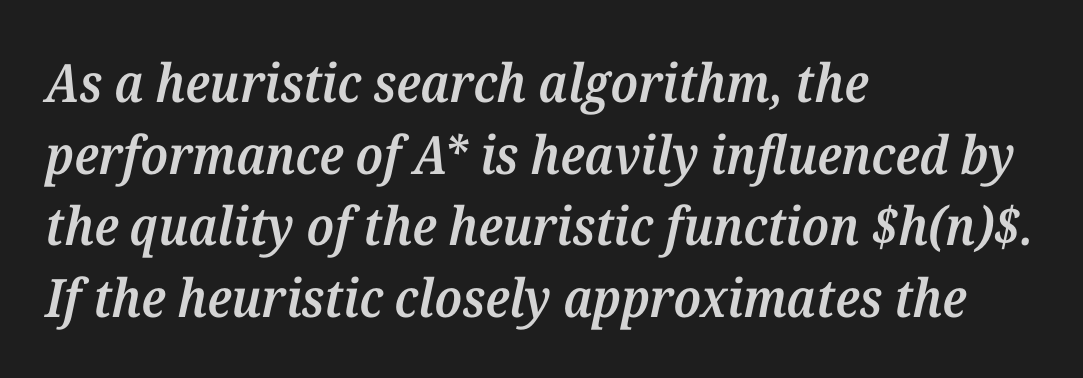
The image shows 53 px semibold serif type, italic (leaning right); set left-aligned, normal line spacing (1.35x), normal letter spacing, not underlined; medium stroke contrast and a medium x-height.
